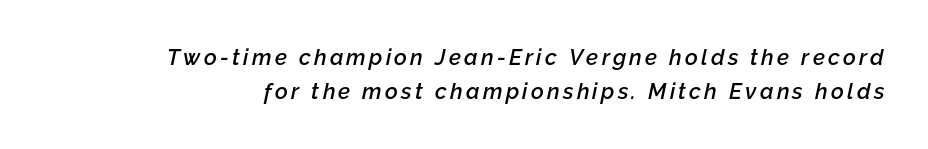
The image shows 22 px text type, italic (leaning right); set normal line spacing (1.53x), not underlined.
